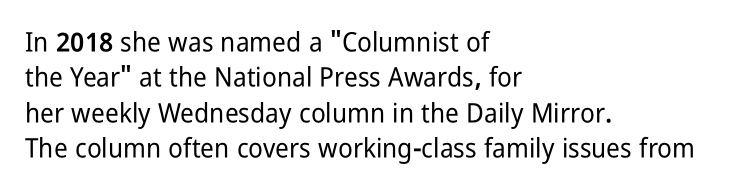
Interline gaps are of average width in this sample. The axis of the letterforms is exactly vertical. Casual observation: everything's shoved over to the left. These lines keep a tight, regular rhythm from letter to letter. Unmarked baselines from the first word to the last.
